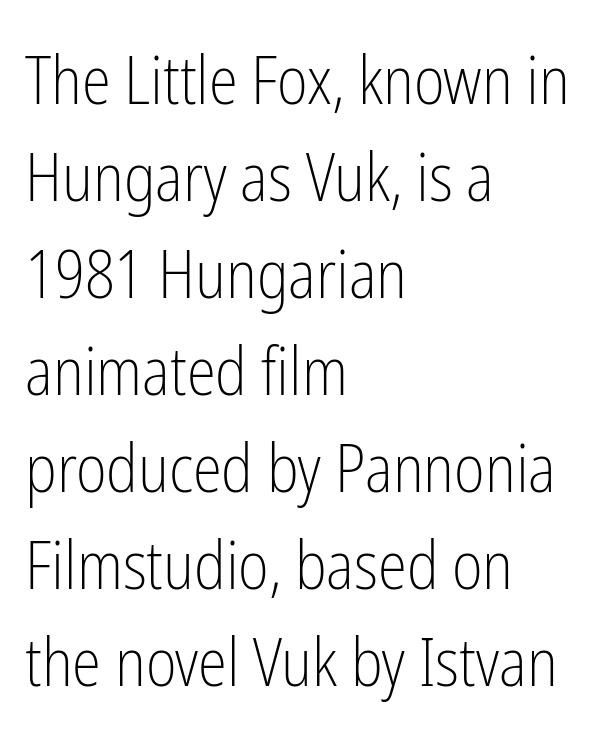
{"serif": "no", "italic": "no", "bold": "no", "weight": "light", "width": "condensed", "stroke_contrast": "low", "x_height": "medium", "monospaced": "no", "underline": "no", "align": "left", "line_spacing": "normal", "line_spacing_ratio": 1.47, "letter_spacing": "normal", "letter_spacing_em": 0.0, "glyph_px": 66}
